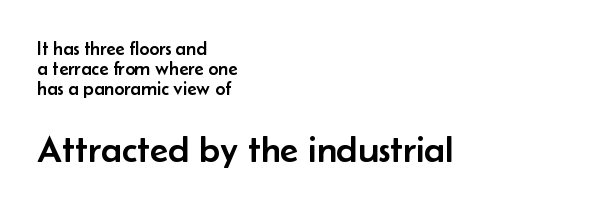
Q: Is the text italic (slanted)? A: No, it is upright.
Q: Is the typeface a serif or a sans-serif typeface? A: Sans-serif.
Q: Is the text underlined? A: No.
Q: How is the paragraph aligned? A: Left-aligned.
Q: Is the spacing between letters normal or unusually wide? A: Normal.
Q: Is the spacing between lines tight, normal or loose? A: Tight.
Q: Which block of text is set in a larger size, the first (top) or the second (bottom)? A: The second (bottom) one.
Q: Width (condensed, normal, or wide)? A: Normal.
Q: Stroke contrast? A: Low.
Q: x-height? A: Small.
Q: Monospaced? A: No.
